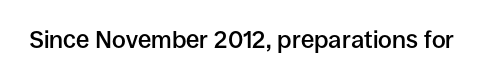
Quick note: underline off. Rendered with straight, roman letterforms. Each word holds together tightly as a unit, with standard inter-letter gaps. Slightly chunky letters — semibold, I'd say, not full bold.
